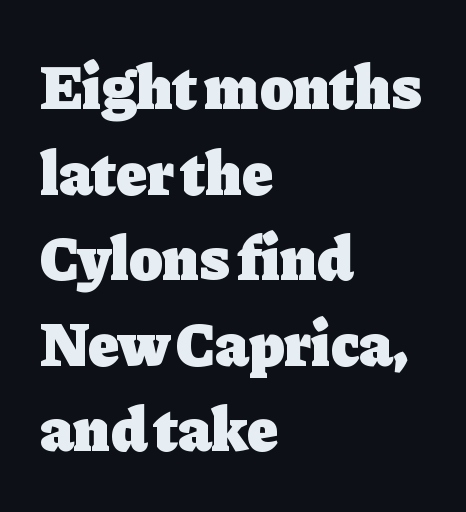
The image shows 62 px heavy serif type, upright; set left-aligned, normal line spacing (1.38x), normal letter spacing, not underlined; low stroke contrast and a medium x-height.
